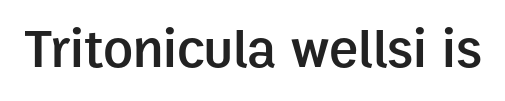
The image shows 55 px semibold sans-serif type, upright; set normal letter spacing, not underlined; low stroke contrast and a medium x-height.
